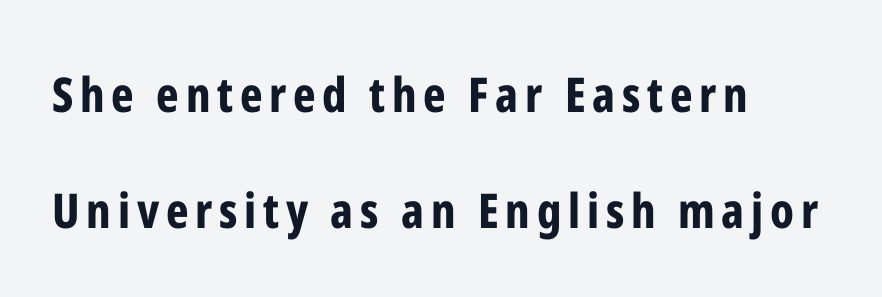
Q: Is the text bold? A: Yes.
Q: Is the text italic (slanted)? A: No, it is upright.
Q: Is the typeface a serif or a sans-serif typeface? A: Sans-serif.
Q: Is the text underlined? A: No.
Q: How is the paragraph aligned? A: Left-aligned.
Q: Is the spacing between lines tight, normal or loose? A: Loose.
Q: Width (condensed, normal, or wide)? A: Condensed.
Q: Stroke contrast? A: Low.
Q: x-height? A: Medium.
Q: Monospaced? A: No.
